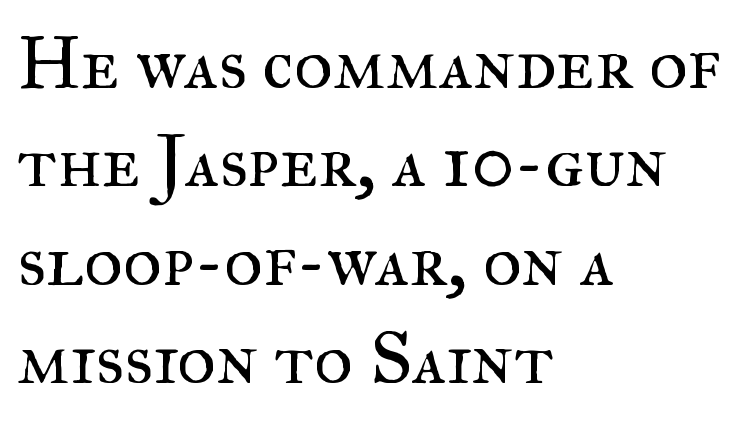
Q: Is the text bold? A: No.
Q: Is the text italic (slanted)? A: No, it is upright.
Q: Is the typeface a serif or a sans-serif typeface? A: Serif.
Q: Is the text underlined? A: No.
Q: How is the paragraph aligned? A: Left-aligned.
Q: Is the spacing between letters normal or unusually wide? A: Normal.
Q: Is the spacing between lines tight, normal or loose? A: Normal.
Q: Width (condensed, normal, or wide)? A: Normal.
Q: Stroke contrast? A: Medium.
Q: x-height? A: Small.
Q: Monospaced? A: No.
